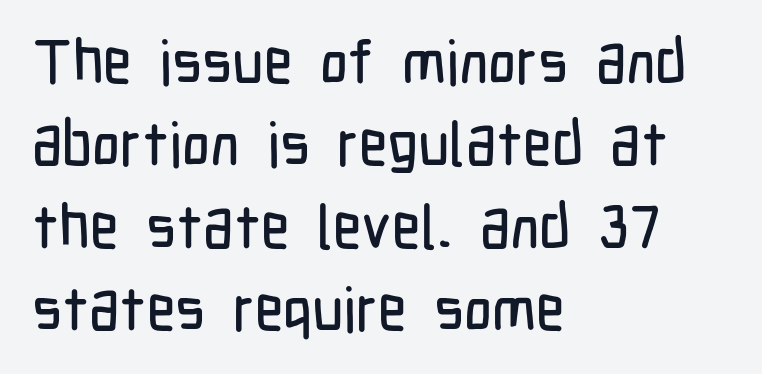
Q: Is the text italic (slanted)? A: No, it is upright.
Q: Is the typeface a serif or a sans-serif typeface? A: Sans-serif.
Q: Is the text underlined? A: No.
Q: How is the paragraph aligned? A: Left-aligned.
Q: Is the spacing between letters normal or unusually wide? A: Normal.
Q: Is the spacing between lines tight, normal or loose? A: Normal.
Q: Width (condensed, normal, or wide)? A: Condensed.
Q: Stroke contrast? A: Low.
Q: x-height? A: Medium.
Q: Monospaced? A: No.
